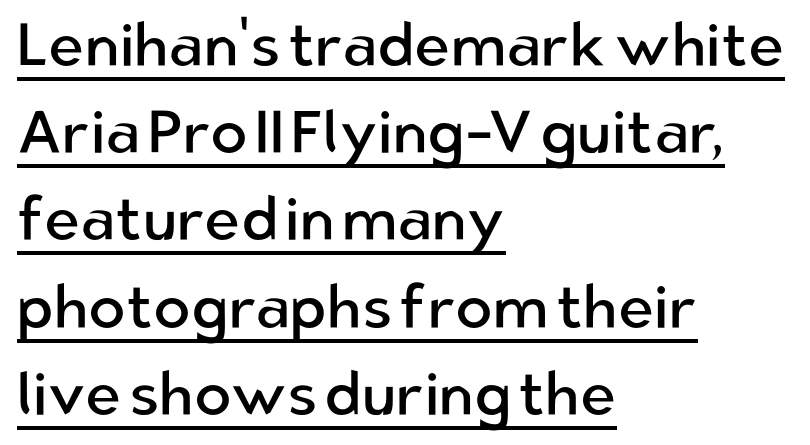
Heaviness? Minimal to ordinary, like unemphasized prose. The glyphs in this specimen are sans serif. Caption: lettering with a line underneath. The block of text has a typical density, with ordinary space between rows. Think of a printed novel: that variable character pitch is what you see here. Visually the block forms a straight wall on the left and a jagged coastline on the right.
